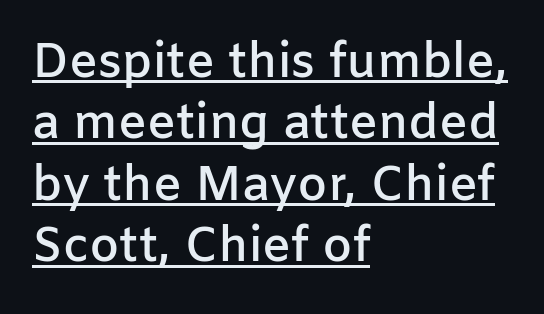
{"serif": "no", "italic": "no", "bold": "semi", "weight": "semibold", "width": "normal", "stroke_contrast": "low", "x_height": "medium", "monospaced": "no", "underline": "yes", "align": "left", "line_spacing": "normal", "line_spacing_ratio": 1.28, "letter_spacing": "normal", "letter_spacing_em": 0.0, "glyph_px": 48}
